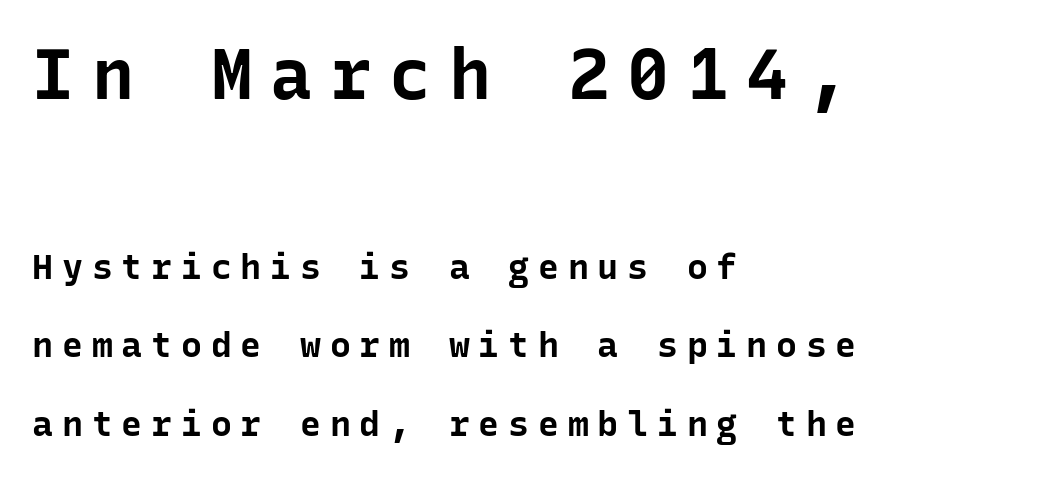
Q: Is the text bold? A: Yes.
Q: Is the text italic (slanted)? A: No, it is upright.
Q: Is the typeface a serif or a sans-serif typeface? A: Sans-serif.
Q: Is the text underlined? A: No.
Q: How is the paragraph aligned? A: Left-aligned.
Q: Is the spacing between letters normal or unusually wide? A: Unusually wide.
Q: Is the spacing between lines tight, normal or loose? A: Loose.
Q: Which block of text is set in a larger size, the first (top) or the second (bottom)? A: The first (top) one.
Q: Width (condensed, normal, or wide)? A: Normal.
Q: Stroke contrast? A: Low.
Q: x-height? A: Medium.
Q: Monospaced? A: Yes.
